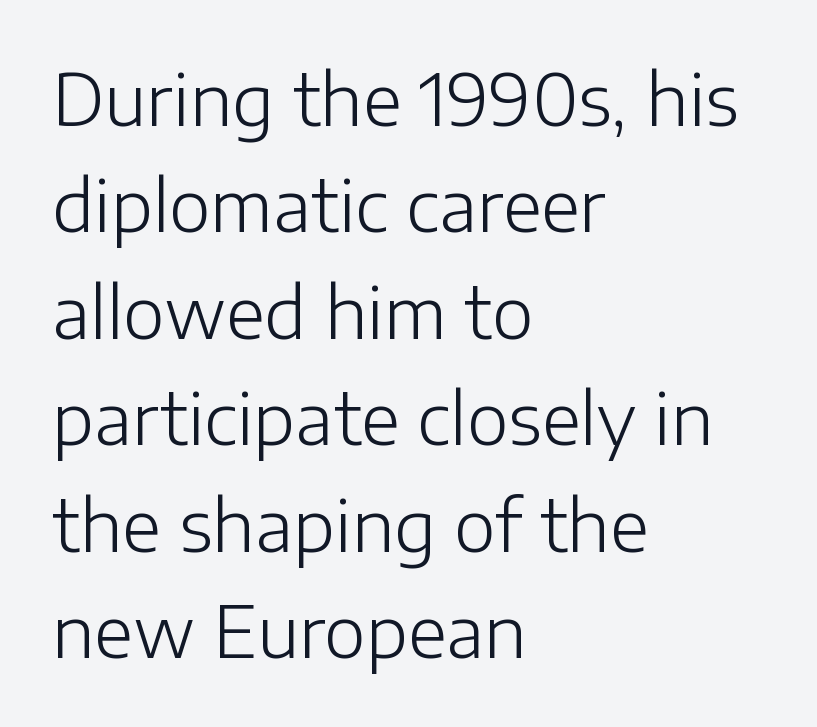
The image shows 71 px light sans-serif type, upright; set left-aligned, normal line spacing (1.5x), normal letter spacing, not underlined; low stroke contrast and a medium x-height.
